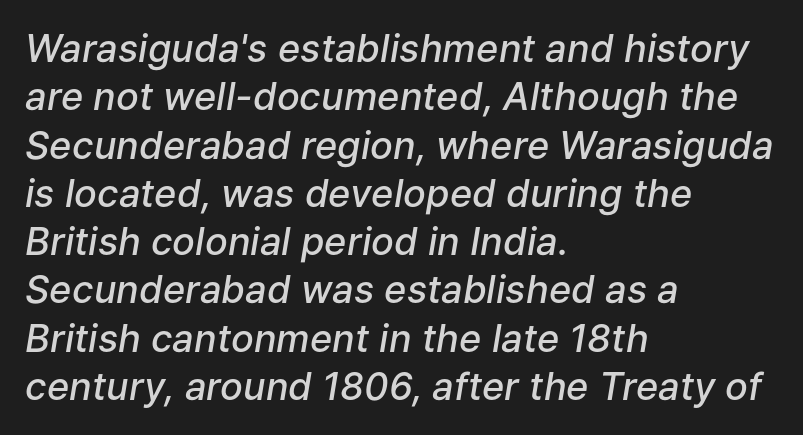
The image shows 38 px semibold type, italic (leaning right); set left-aligned, normal line spacing (1.27x), normal letter spacing, not underlined; low stroke contrast and a medium x-height.
